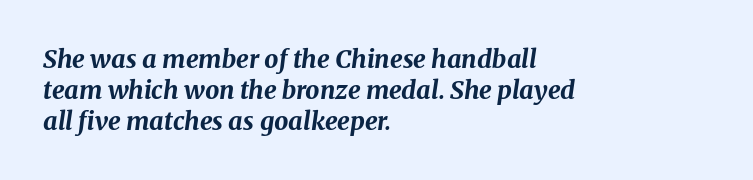
The image shows 25 px bold type, italic (leaning right); set left-aligned, line spacing 1.24x, normal letter spacing, not underlined.
